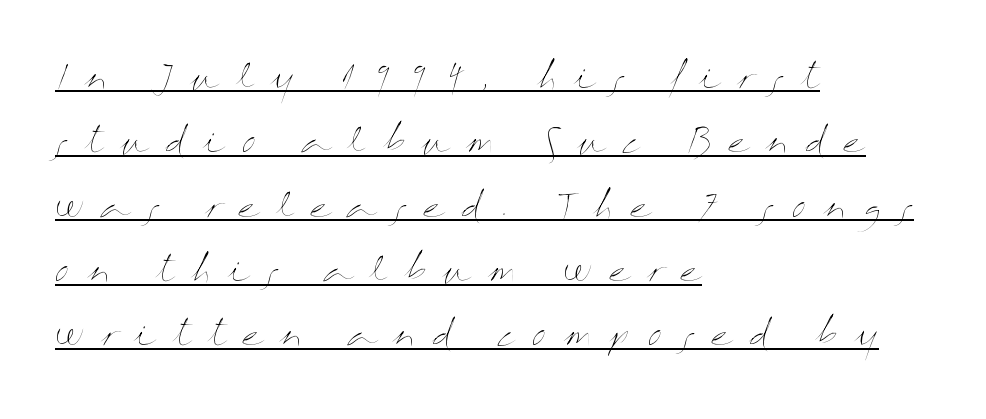
{"bold": "no", "weight": "thin", "width": "wide", "stroke_contrast": "medium", "x_height": "medium", "monospaced": "no", "underline": "yes", "align": "left", "line_spacing": "loose", "line_spacing_ratio": 1.95, "letter_spacing": "wide", "letter_spacing_em": 0.5, "glyph_px": 33}
